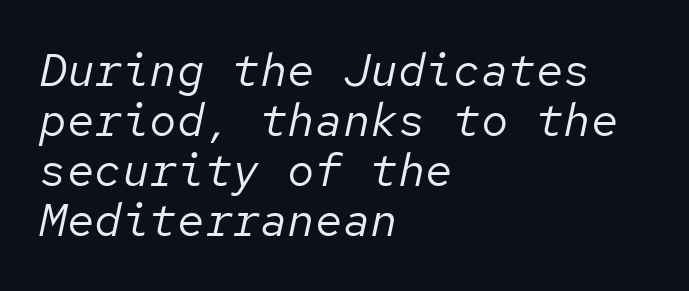
The image shows 46 px regular-weight type, italic (leaning right), monospaced; set left-aligned, tight line spacing (1.09x), normal letter spacing, not underlined; low stroke contrast and a medium x-height.
